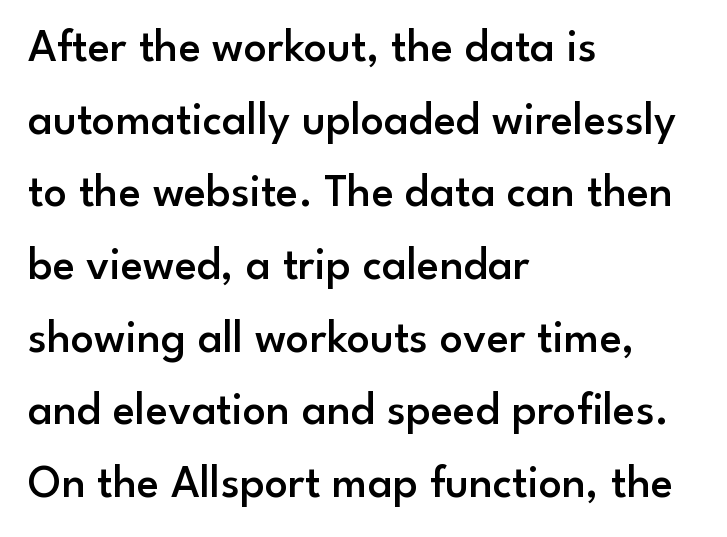
{"serif": "no", "italic": "no", "bold": "semi", "weight": "semibold", "width": "normal", "stroke_contrast": "low", "x_height": "small", "monospaced": "no", "underline": "no", "align": "left", "line_spacing": "normal", "line_spacing_ratio": 1.58, "letter_spacing": "normal", "letter_spacing_em": 0.0, "glyph_px": 46}
